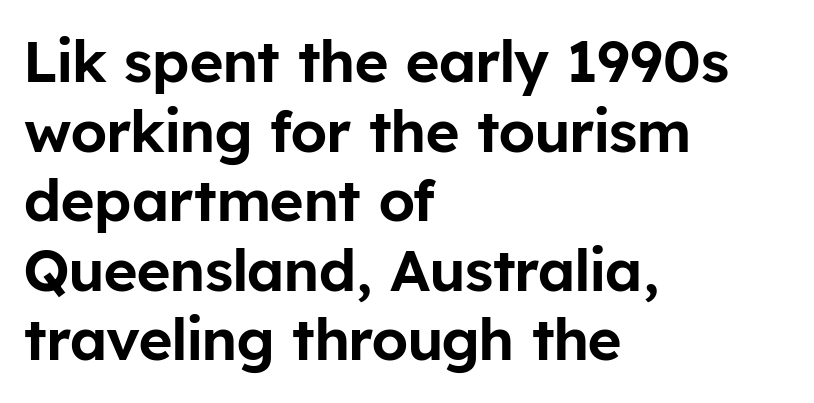
The zone under the glyphs is completely vacant. The passage shown is typed in a proportional face where columns would drift. Nobody touched the tracking dial on this one. Each line starts at the same left margin while the right side varies. Unlike a traditional serif, this face leaves its strokes unadorned. Characters remain perfectly vertical along every line.
